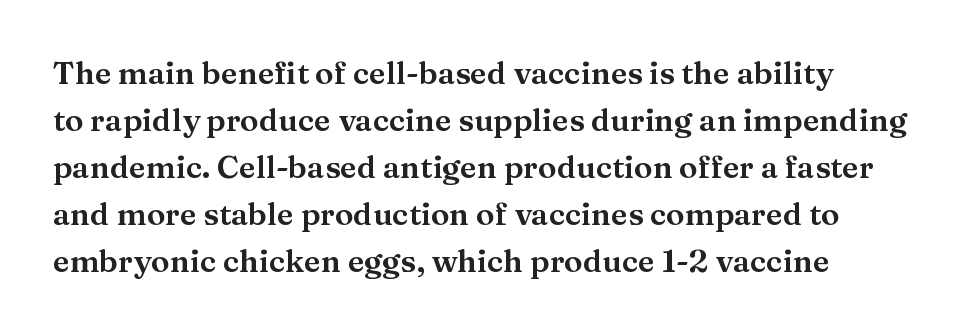
{"serif": "yes", "italic": "no", "width": "wide", "stroke_contrast": "medium", "x_height": "medium", "monospaced": "no", "underline": "no", "line_spacing": "normal", "line_spacing_ratio": 1.52, "letter_spacing": "normal", "letter_spacing_em": 0.0, "glyph_px": 31}
